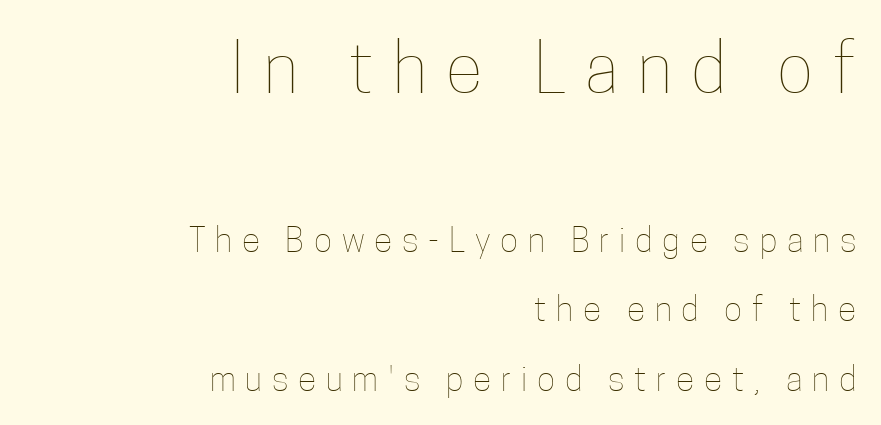
{"italic": "no", "bold": "no", "weight": "thin", "width": "condensed", "stroke_contrast": "low", "x_height": "medium", "monospaced": "no", "underline": "no", "align": "right", "line_spacing": "loose", "line_spacing_ratio": 2.04, "letter_spacing": "wide", "letter_spacing_em": 0.29, "larger_block": "first", "size_ratio": 2.0, "glyph_px": 68}
